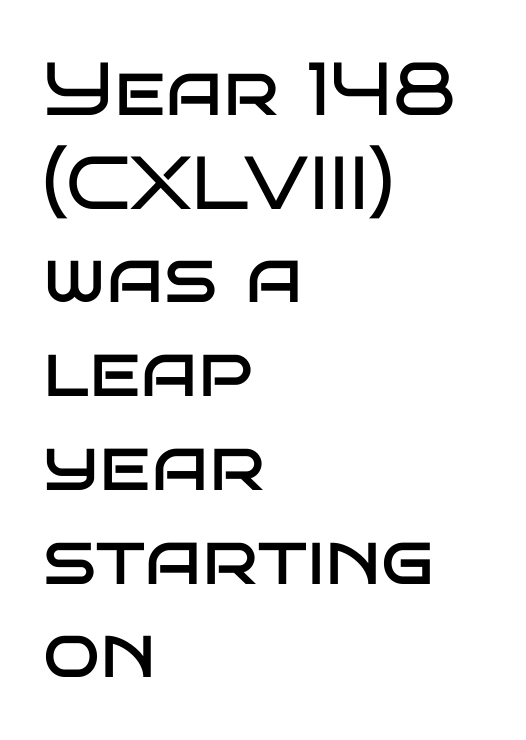
The image shows 75 px regular-weight, wide sans-serif type, upright; set left-aligned, normal line spacing (1.25x), normal letter spacing, not underlined; low stroke contrast and a large x-height.
